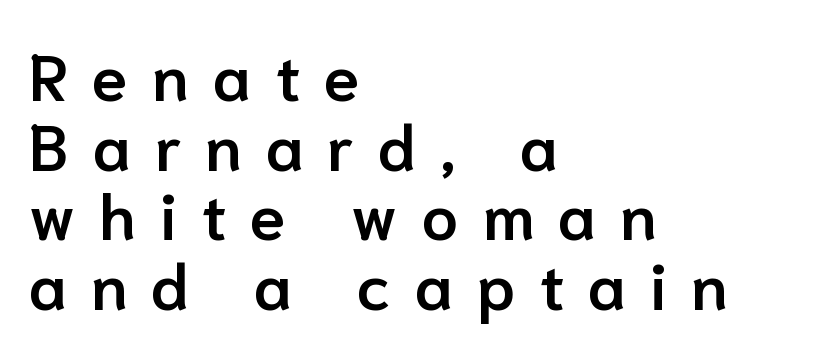
{"serif": "no", "italic": "no", "bold": "semi", "weight": "semibold", "width": "normal", "stroke_contrast": "low", "x_height": "medium", "monospaced": "no", "underline": "no", "align": "left", "line_spacing": "tight", "line_spacing_ratio": 1.07, "letter_spacing": "wide", "letter_spacing_em": 0.37, "glyph_px": 65}
